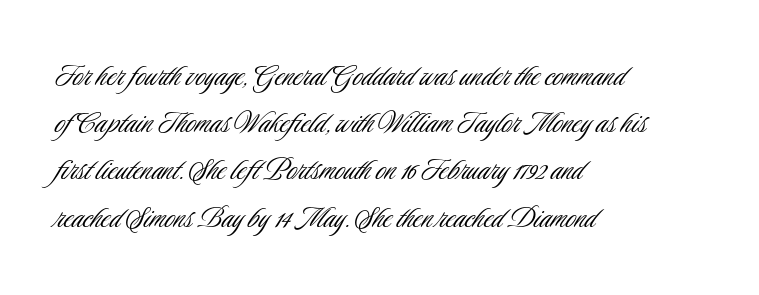
Q: Is the text bold? A: No.
Q: Is the text italic (slanted)? A: Yes.
Q: Is the typeface a serif or a sans-serif typeface? A: Sans-serif.
Q: Is the text underlined? A: No.
Q: How is the paragraph aligned? A: Left-aligned.
Q: Is the spacing between letters normal or unusually wide? A: Normal.
Q: Is the spacing between lines tight, normal or loose? A: Normal.
Q: Width (condensed, normal, or wide)? A: Condensed.
Q: Stroke contrast? A: Low.
Q: x-height? A: Small.
Q: Monospaced? A: No.
